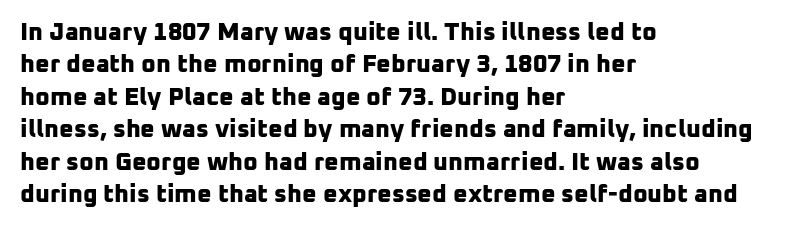
The image shows 25 px bold type; set left-aligned, normal line spacing (1.3x), normal letter spacing, not underlined.
